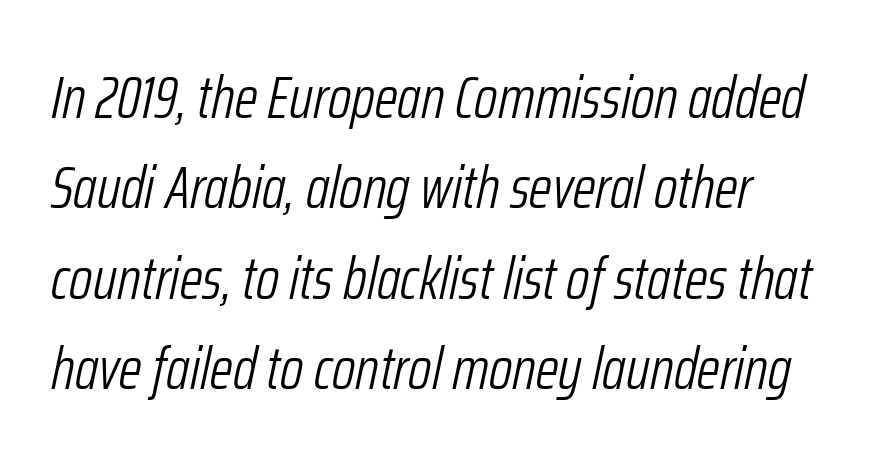
Rendered with sloped, italic letterforms. Rows of type keep a routine distance in the vertical direction. Is this a fixed-width face? No — the glyphs have proportional, varying widths. The cut favours lightness, reaching ordinary text weight at its darkest. The gap between lines stays unmarked. Look at the tracking — it's just the regular setting, nothing added.
